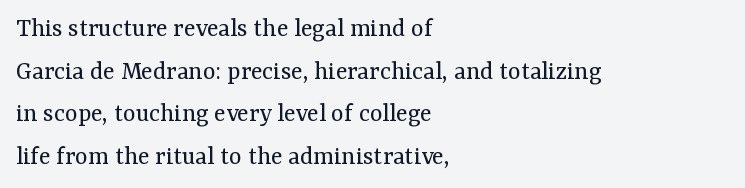
The ragged edge is on the right, which tells us the setting is flush left. Vertical strokes here are truly vertical. Heaviness? Minimal to ordinary, like unemphasized prose. Lines of text with bare space underneath.
